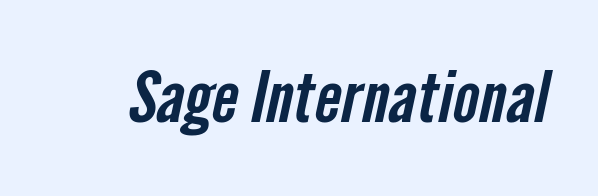
Q: Is the typeface a serif or a sans-serif typeface? A: Sans-serif.
Q: Is the text underlined? A: No.
Q: Is the spacing between letters normal or unusually wide? A: Normal.
Q: Width (condensed, normal, or wide)? A: Condensed.
Q: Stroke contrast? A: Low.
Q: x-height? A: Medium.
Q: Monospaced? A: No.
